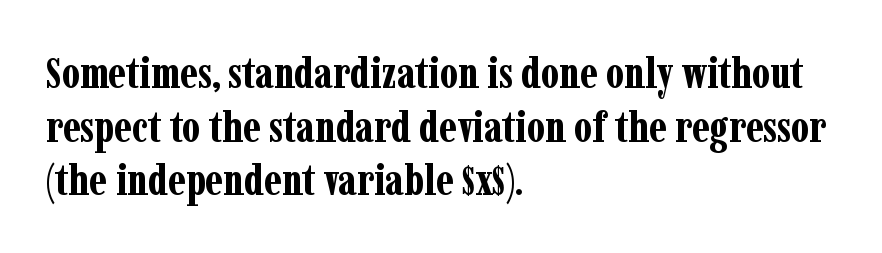
Chunky letters — that's bold for sure. Varying glyph widths throughout — classic text-font behaviour. Horizontally, the lines are justified to the leading edge only. Glyph-to-glyph distance matches everyday printed text. I'd call this a serif setting — the letters wear small feet. The baseline area is clear.
